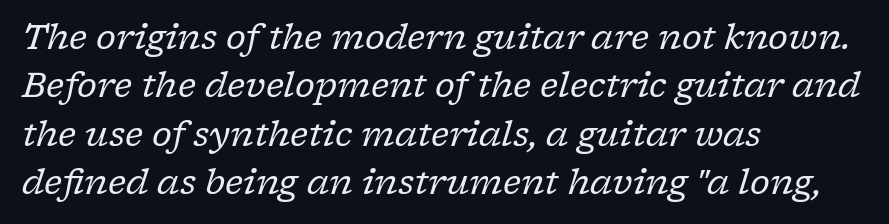
Quick note: underline off. Vertically, the passage feels balanced, rows spaced as you'd expect. Regarding serifs, this sample has them. Compared with a centered layout, this one pins lines to the left instead.
